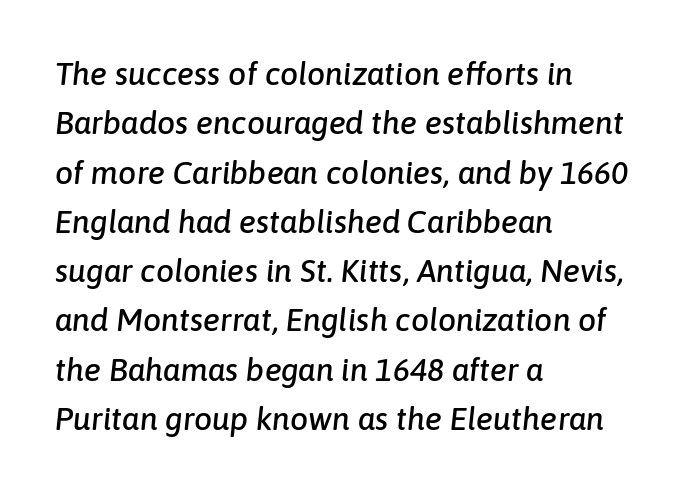
The image shows 32 px text type, italic (leaning right); set left-aligned, normal line spacing (1.54x), normal letter spacing, not underlined; low stroke contrast and a medium x-height.
